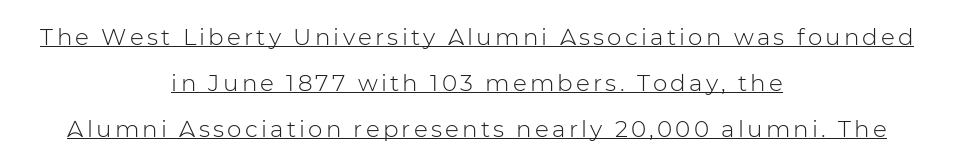
Q: Is the text bold? A: No.
Q: Is the text italic (slanted)? A: No, it is upright.
Q: Is the text underlined? A: Yes.
Q: How is the paragraph aligned? A: Centered.
Q: Is the spacing between lines tight, normal or loose? A: Loose.
